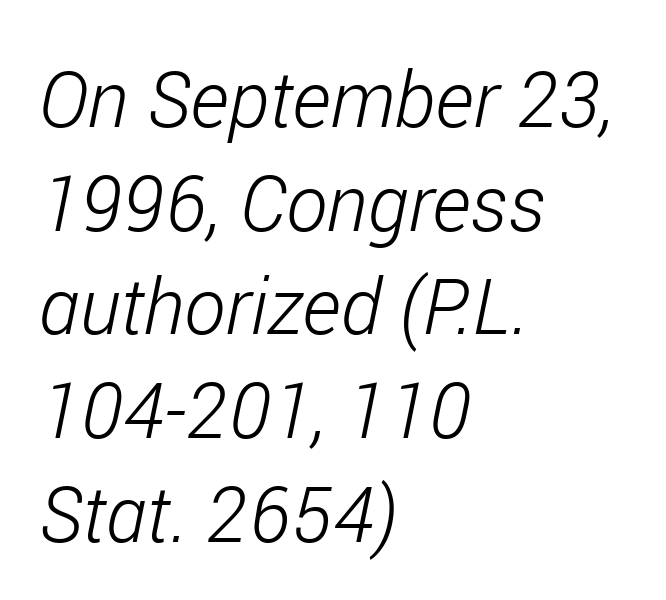
{"italic": "yes", "lean": "right", "slant_degrees": 11, "bold": "no", "weight": "light", "width": "condensed", "stroke_contrast": "low", "x_height": "medium", "monospaced": "no", "underline": "no", "align": "left", "line_spacing": "normal", "line_spacing_ratio": 1.33, "letter_spacing": "normal", "letter_spacing_em": 0.0, "glyph_px": 78}
